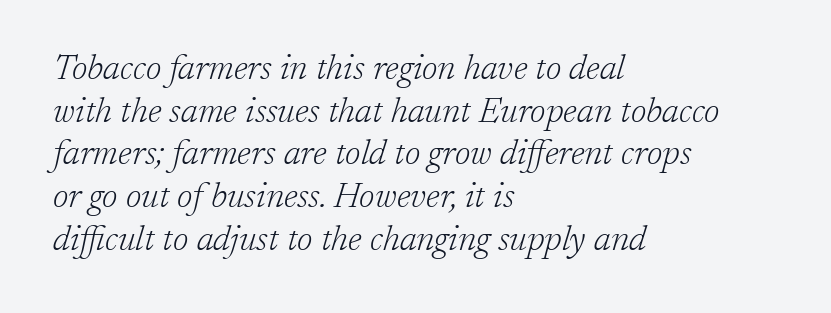
Q: Is the text bold? A: No.
Q: Is the text italic (slanted)? A: Yes, it leans right by about 17 degrees.
Q: Is the typeface a serif or a sans-serif typeface? A: Serif.
Q: Is the text underlined? A: No.
Q: How is the paragraph aligned? A: Left-aligned.
Q: Is the spacing between letters normal or unusually wide? A: Normal.
Q: Width (condensed, normal, or wide)? A: Normal.
Q: Stroke contrast? A: Low.
Q: x-height? A: Medium.
Q: Monospaced? A: No.
